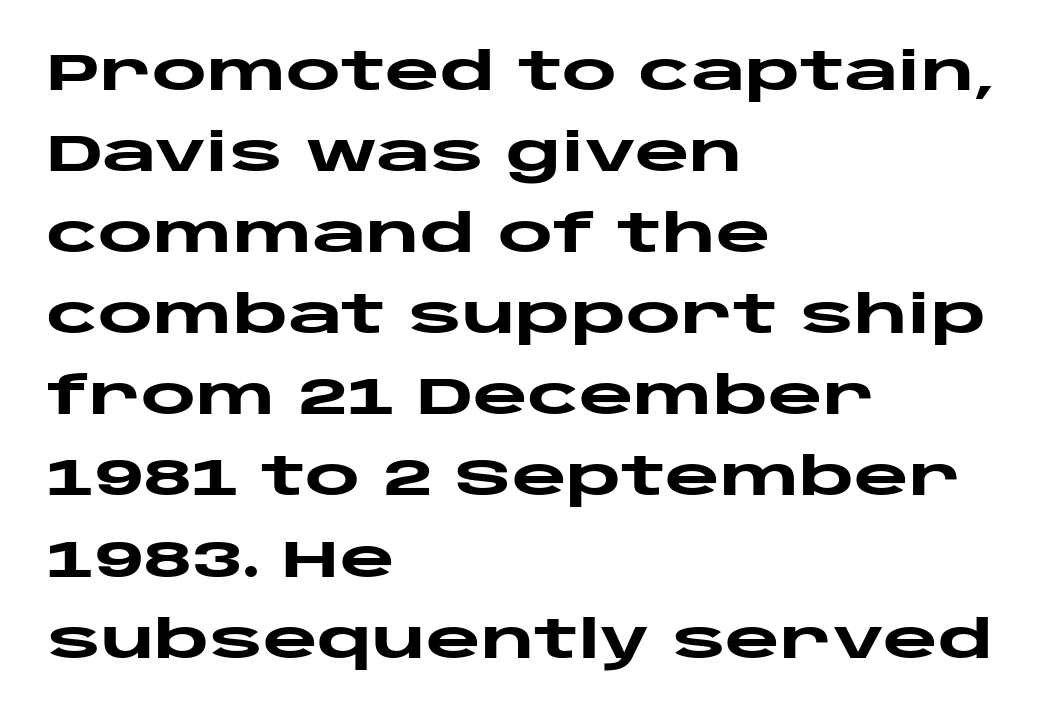
The image shows 53 px heavy, wide sans-serif type, upright; set left-aligned, normal line spacing (1.53x), normal letter spacing, not underlined; low stroke contrast and a large x-height.
